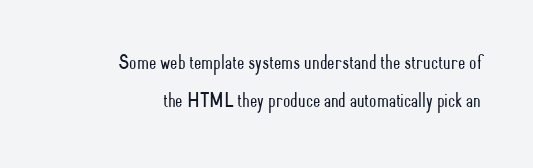
No letter is thick-stroked: the sample isn't bold. Right-aligned paragraph, ragged on the left. The letterforms sit shoulder to shoulder at normal distance. A clean baseline with only descenders dipping below it.
